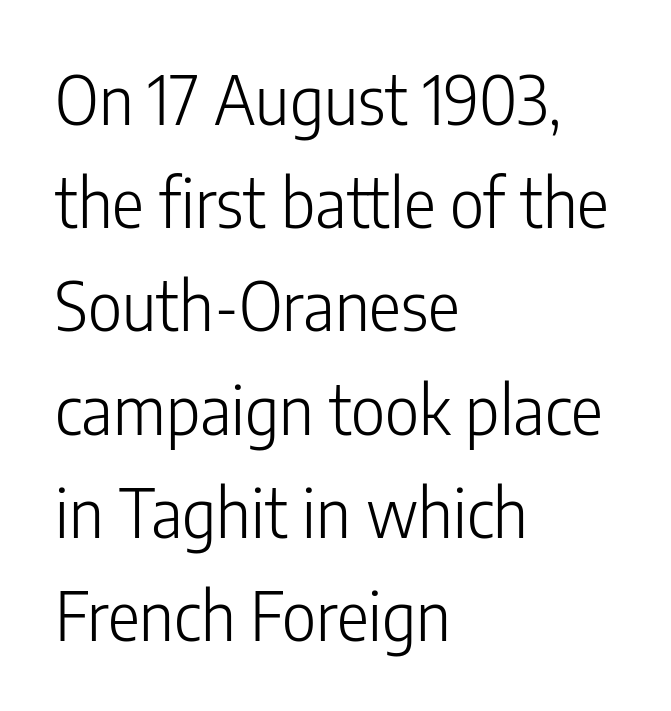
Q: Is the text bold? A: No.
Q: Is the text italic (slanted)? A: No, it is upright.
Q: Is the typeface a serif or a sans-serif typeface? A: Sans-serif.
Q: Is the text underlined? A: No.
Q: How is the paragraph aligned? A: Left-aligned.
Q: Is the spacing between letters normal or unusually wide? A: Normal.
Q: Is the spacing between lines tight, normal or loose? A: Normal.
Q: Width (condensed, normal, or wide)? A: Condensed.
Q: Stroke contrast? A: Low.
Q: x-height? A: Medium.
Q: Monospaced? A: No.
